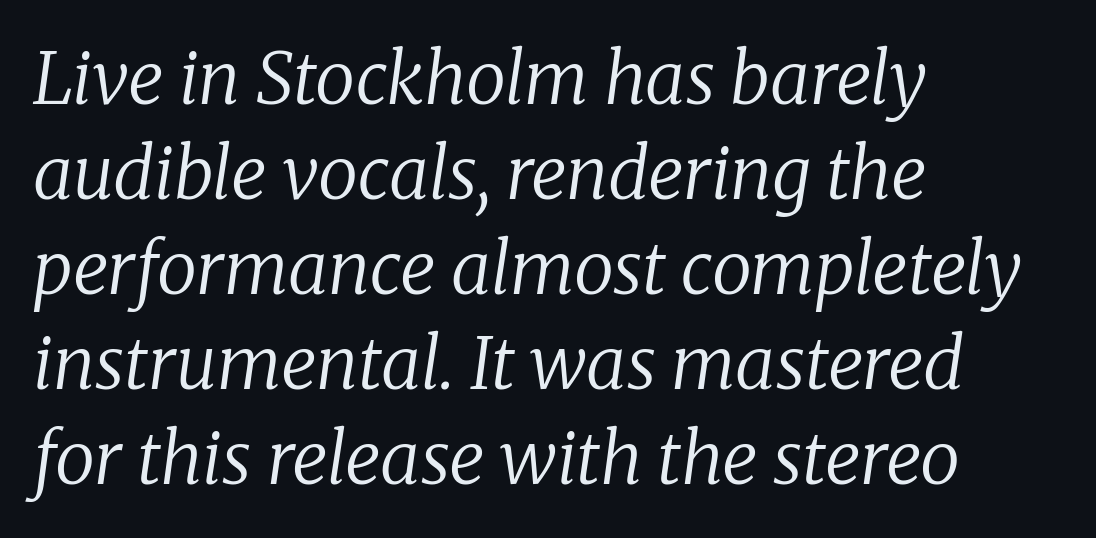
The specimen omits any rule beneath the text block's lines. Regarding serifs, this sample has them. Students, note that the glyphs here touch the page at normal intervals. Do the characters align in a grid? No, the font is proportional.
